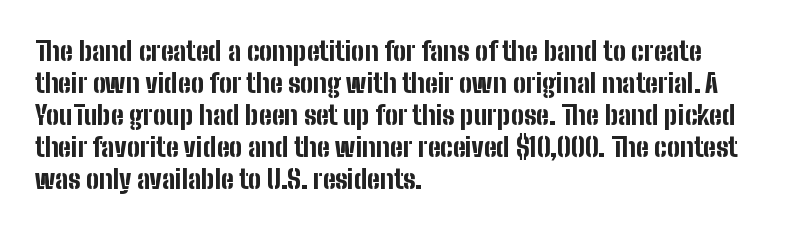
Q: Is the text bold? A: Yes.
Q: Is the text italic (slanted)? A: No, it is upright.
Q: Is the text underlined? A: No.
Q: How is the paragraph aligned? A: Left-aligned.
Q: Is the spacing between letters normal or unusually wide? A: Normal.
